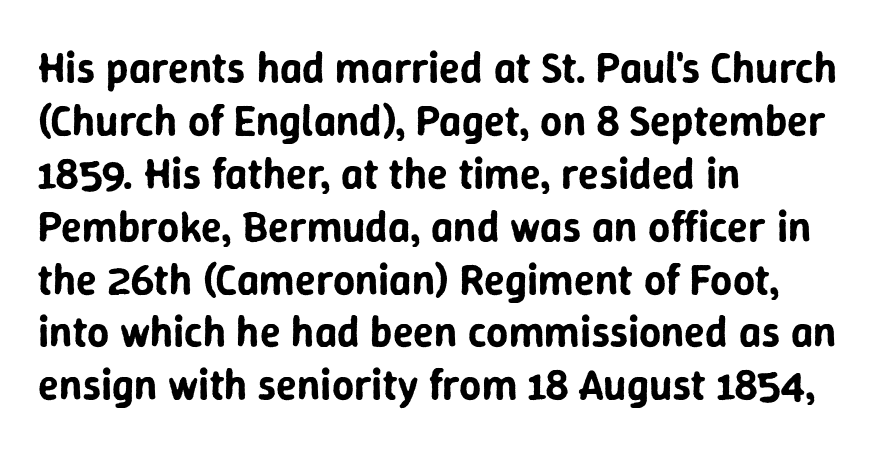
The image shows 43 px sans-serif type, upright; set left-aligned, line spacing 1.23x, normal letter spacing, not underlined; low stroke contrast and a medium x-height.
